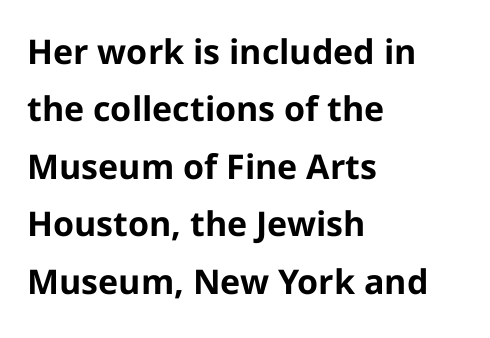
{"serif": "no", "italic": "no", "bold": "yes", "weight": "bold", "width": "normal", "stroke_contrast": "low", "x_height": "medium", "monospaced": "no", "underline": "no", "align": "left", "line_spacing": "normal", "line_spacing_ratio": 1.69, "letter_spacing": "normal", "letter_spacing_em": 0.0, "glyph_px": 34}
